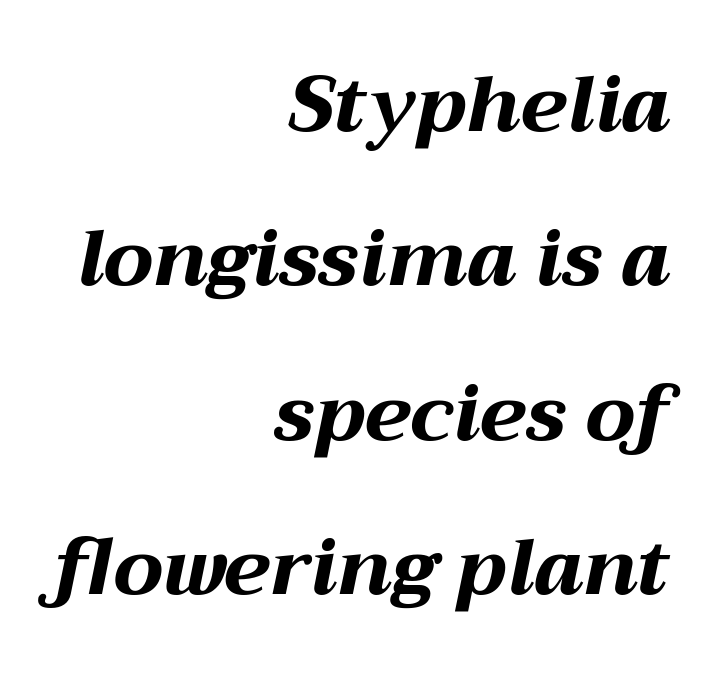
The image shows 78 px bold, wide type, italic (leaning right); set right-aligned, loose line spacing (1.98x), normal letter spacing, not underlined; medium stroke contrast and a medium x-height.
